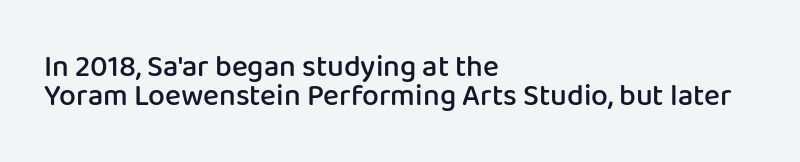
Q: Is the text bold? A: Semi-bold.
Q: Is the text italic (slanted)? A: No, it is upright.
Q: Is the typeface a serif or a sans-serif typeface? A: Sans-serif.
Q: Is the text underlined? A: No.
Q: How is the paragraph aligned? A: Left-aligned.
Q: Is the spacing between letters normal or unusually wide? A: Normal.
Q: Is the spacing between lines tight, normal or loose? A: Tight.
Q: Width (condensed, normal, or wide)? A: Normal.
Q: Stroke contrast? A: Low.
Q: x-height? A: Medium.
Q: Monospaced? A: No.
